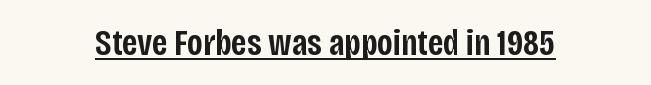
Tracking here is standard; glyphs follow each other at the usual distance. A fair bit of extra ink — the face is semibold, not bold. Posture: upright roman. Looks like regular typesetting: each glyph gets only the width it needs.
